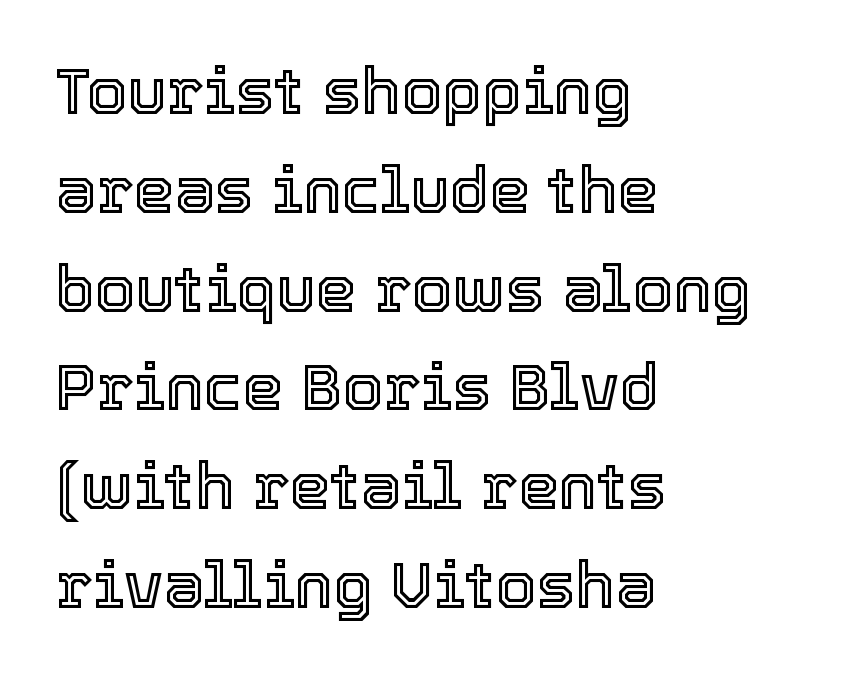
Q: Is the text italic (slanted)? A: No, it is upright.
Q: Is the text underlined? A: No.
Q: How is the paragraph aligned? A: Left-aligned.
Q: Is the spacing between letters normal or unusually wide? A: Normal.
Q: Is the spacing between lines tight, normal or loose? A: Normal.
Q: Width (condensed, normal, or wide)? A: Normal.
Q: x-height? A: Medium.
Q: Monospaced? A: No.
